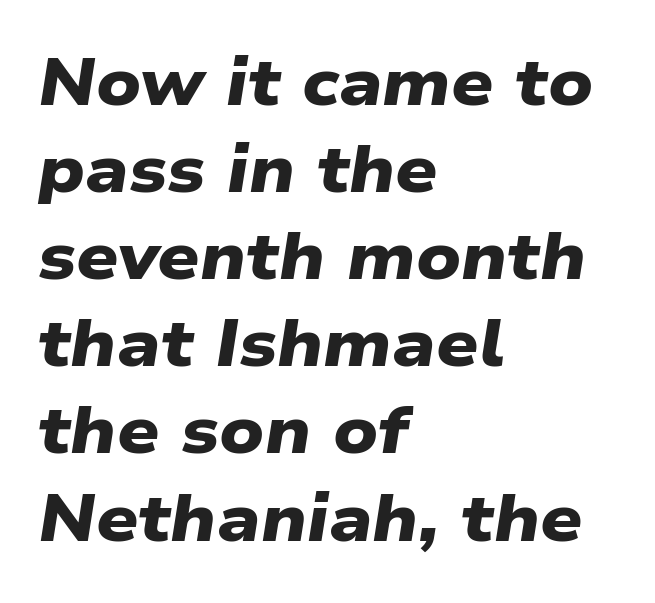
{"serif": "no", "bold": "yes", "weight": "heavy", "width": "wide", "stroke_contrast": "low", "x_height": "medium", "monospaced": "no", "underline": "no", "align": "left", "line_spacing": "normal", "line_spacing_ratio": 1.32, "letter_spacing": "normal", "letter_spacing_em": 0.0, "glyph_px": 66}
